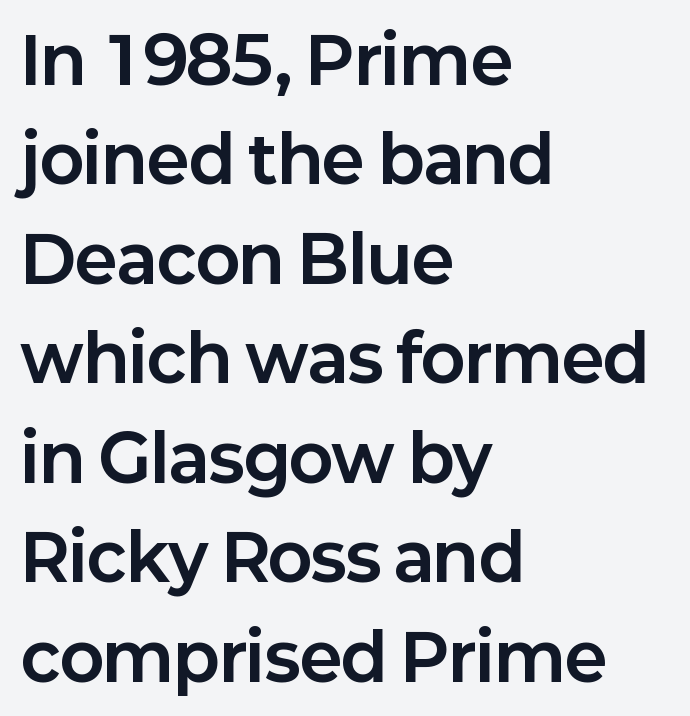
The letters stand straight up with perfectly vertical stems. The characters display no serif detailing; their extremities are plain. If you drew a ruler down the left edge, every line would touch it. Each glyph is drawn with heavy, bold strokes.
